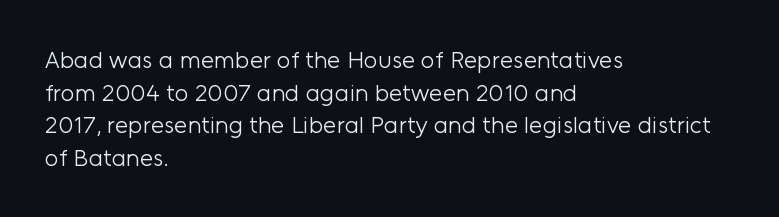
The image shows 24 px text type, upright; set left-aligned, normal line spacing (1.36x), normal letter spacing, not underlined.
